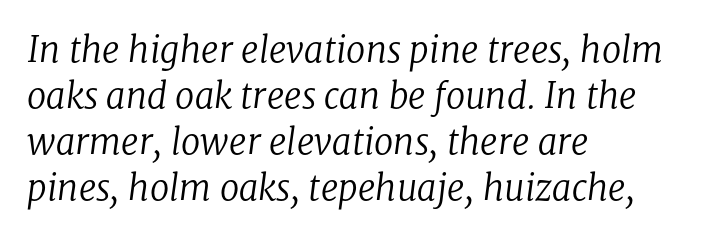
The image shows 35 px regular-weight serif type, italic (leaning right); set left-aligned, normal line spacing (1.31x), normal letter spacing, not underlined; low stroke contrast and a medium x-height.
